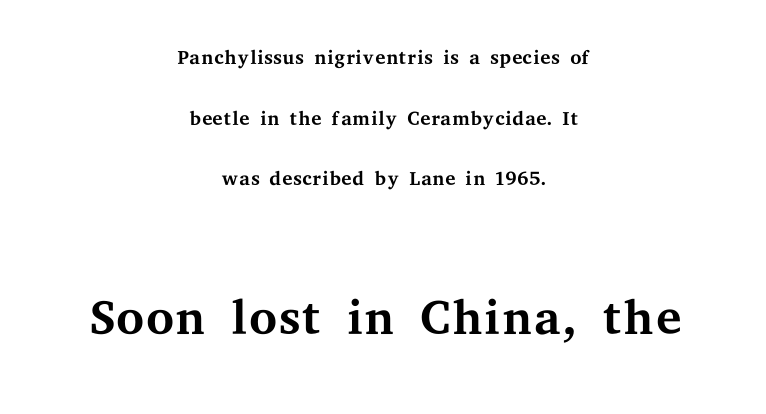
The image shows 72 px regular-weight, wide serif type, upright; set centered, loose line spacing (2.09x), normal letter spacing, not underlined; the second (bottom) block is 2.48x larger; medium stroke contrast and a medium x-height.
